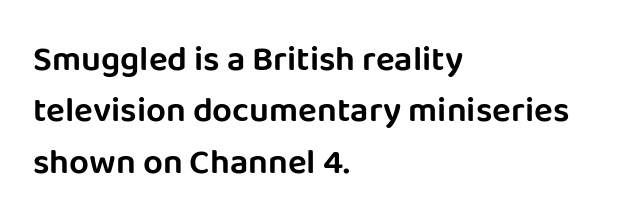
Default kerning and tracking; the words read as compact shapes. Examine the stroke ends and you'll find no serifs. A typesetter would call this proportional, since set widths differ per character. Clear beneath every line of the passage. This sample is left-justified, so line endings fall wherever the words run out.
